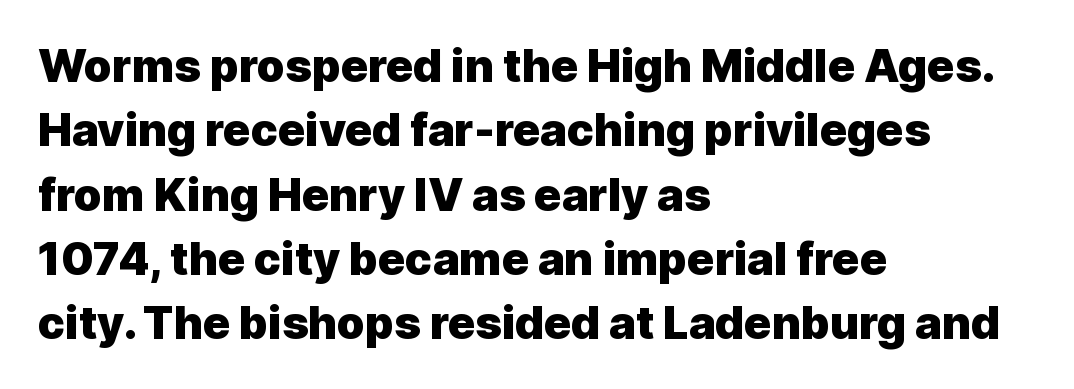
The image shows 45 px heavy sans-serif type, upright; set left-aligned, normal line spacing (1.43x), normal letter spacing, not underlined; a medium x-height.
